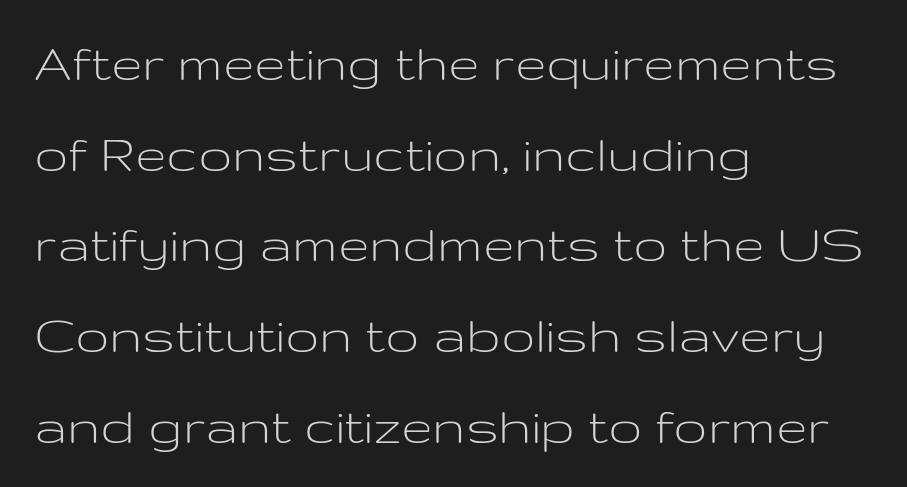
The image shows 57 px light, wide sans-serif type, upright; set left-aligned, normal line spacing (1.59x), normal letter spacing, not underlined; low stroke contrast and a medium x-height.
